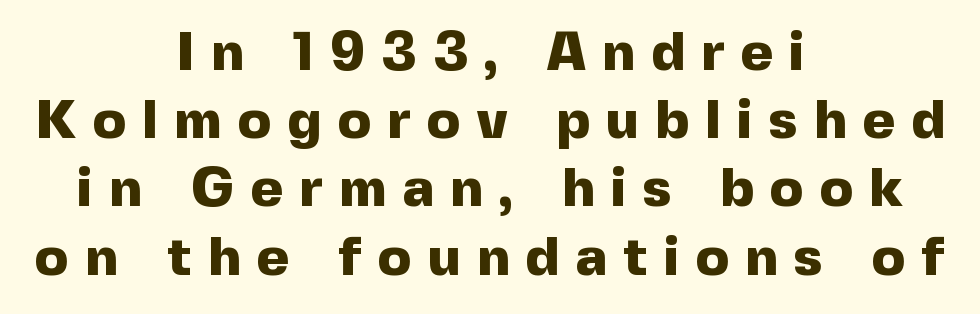
You could not count columns in this text — the font is proportionally spaced. Emphasis by weight is at full strength: bold. A typesetter would call this heavily tracked-out type. The area under the type is left untouched.
